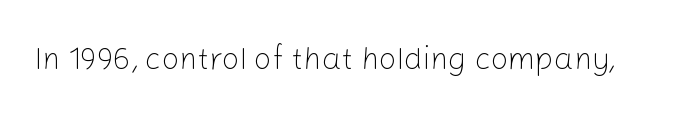
The image shows 31 px light sans-serif type, upright; set normal letter spacing, not underlined; low stroke contrast and a medium x-height.
